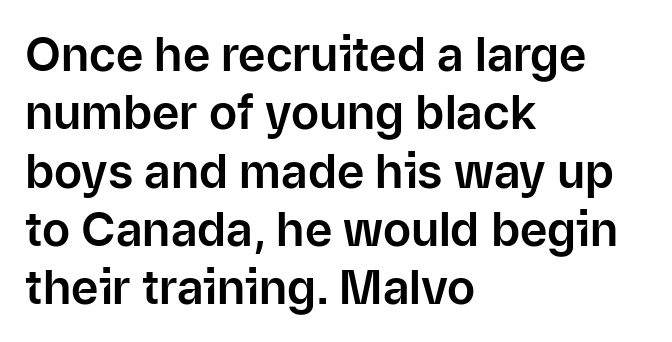
Is there any slant? The stems are plumb. This sample uses plain, unmodified letter spacing. You can tell from the bare stems that sans-serif type was used. If you drew a ruler down the left edge, every line would touch it.
